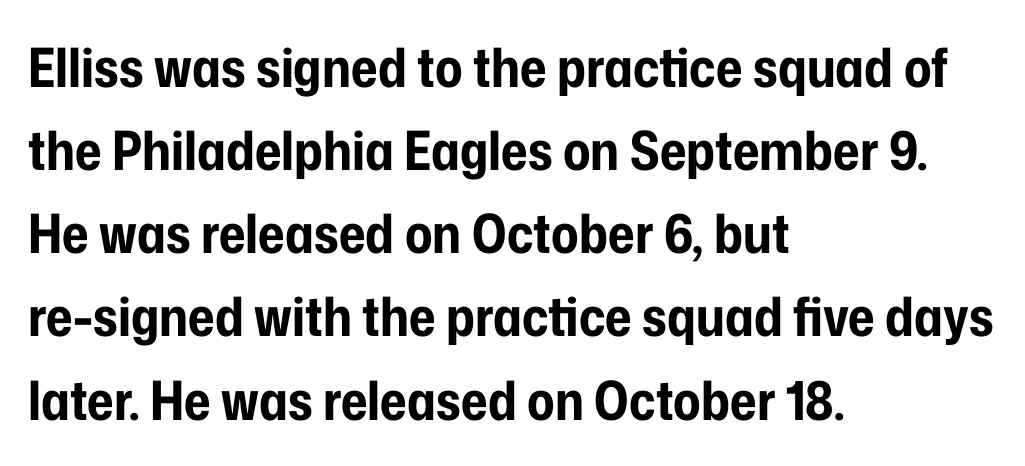
The image shows 54 px bold, condensed sans-serif type, upright; set left-aligned, normal line spacing (1.54x), normal letter spacing, not underlined; low stroke contrast and a medium x-height.
